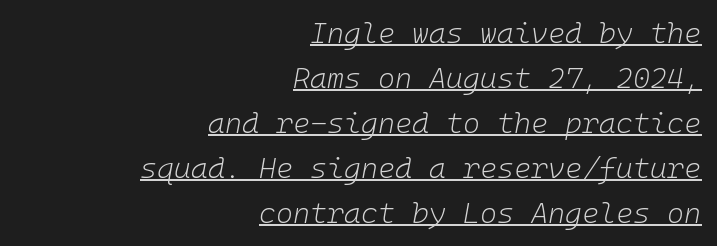
The image shows 29 px light type, italic (leaning right), monospaced; set right-aligned, normal line spacing (1.55x), normal letter spacing, underlined; low stroke contrast and a medium x-height.
